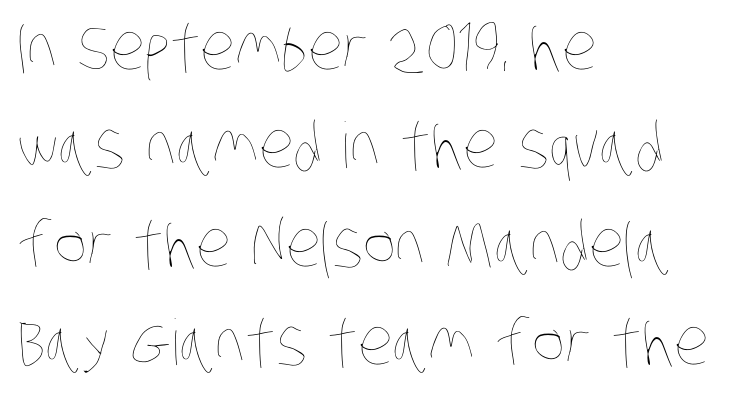
The font is comparable to plain body text, perhaps lighter. Observe the ordinary spacing: letters are neighbours, not strangers. The leading is moderate, giving the passage an even texture. Do the characters align in a grid? No, the font is proportional. Does the copy run flush right? No — it runs flush left.
